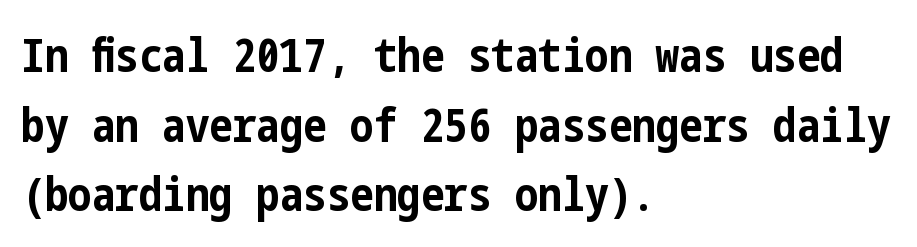
Q: Is the text bold? A: Yes.
Q: Is the text italic (slanted)? A: No, it is upright.
Q: Is the typeface a serif or a sans-serif typeface? A: Sans-serif.
Q: Is the text underlined? A: No.
Q: How is the paragraph aligned? A: Left-aligned.
Q: Is the spacing between letters normal or unusually wide? A: Normal.
Q: Is the spacing between lines tight, normal or loose? A: Normal.
Q: Width (condensed, normal, or wide)? A: Condensed.
Q: Stroke contrast? A: Low.
Q: x-height? A: Medium.
